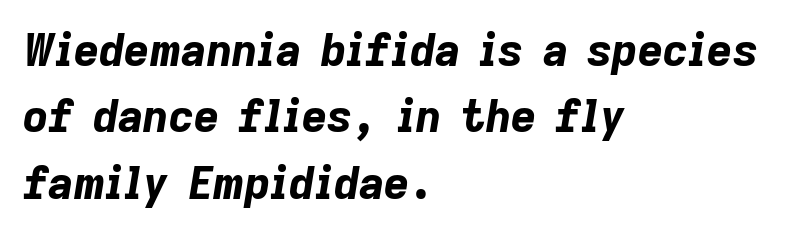
Q: Is the text bold? A: Yes.
Q: Is the text italic (slanted)? A: Yes, it leans right by about 9 degrees.
Q: Is the text underlined? A: No.
Q: How is the paragraph aligned? A: Left-aligned.
Q: Is the spacing between letters normal or unusually wide? A: Normal.
Q: Is the spacing between lines tight, normal or loose? A: Normal.
Q: Width (condensed, normal, or wide)? A: Normal.
Q: Stroke contrast? A: Low.
Q: x-height? A: Medium.
Q: Monospaced? A: No.
